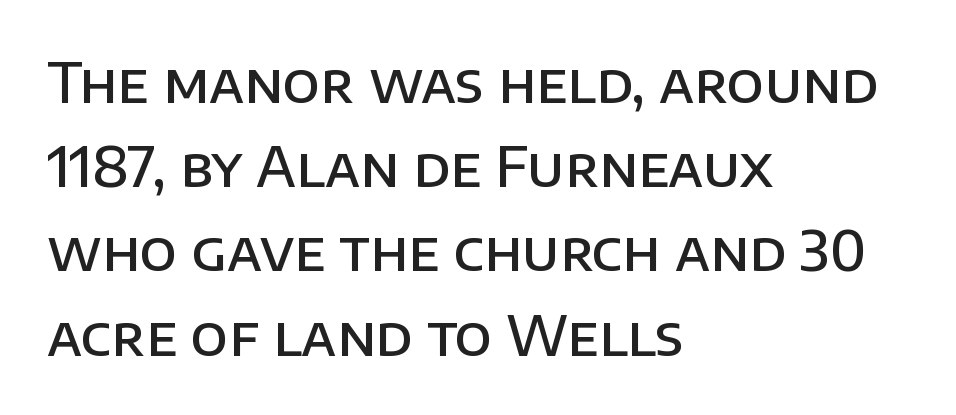
The image shows 54 px semibold sans-serif type, upright; set left-aligned, normal line spacing (1.56x), normal letter spacing, not underlined; low stroke contrast and a large x-height.
